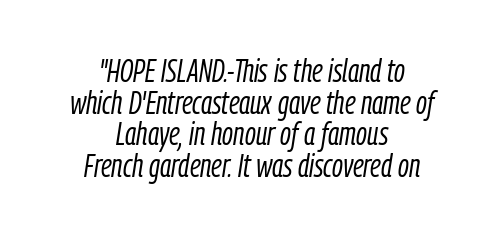
The string is rendered with underlining switched off. Do the characters align in a grid? No, the font is proportional. Vertical spacing — tight. Think standard paragraph weight, or any step lighter than that. The letterforms sit shoulder to shoulder at normal distance.
